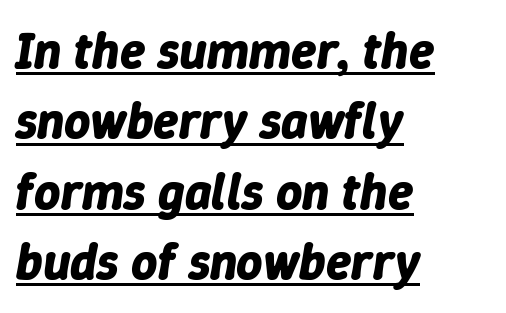
The lettering is marked with a stroke running underneath it. Look at the tracking — it's just the regular setting, nothing added. Look at the stroke-to-counter ratio: heavy, a bold. The font's italic variant was chosen for this text. This sample keeps an unexceptional amount of space between lines. The lines are quadded left.
